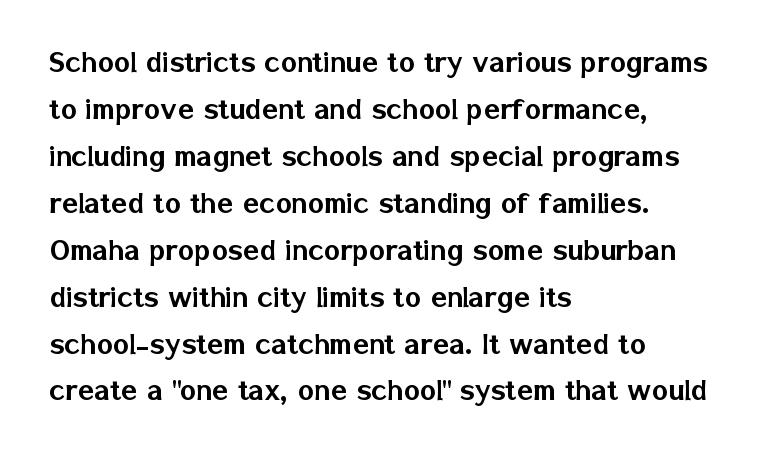
Q: Is the text italic (slanted)? A: No, it is upright.
Q: Is the typeface a serif or a sans-serif typeface? A: Sans-serif.
Q: Is the text underlined? A: No.
Q: How is the paragraph aligned? A: Left-aligned.
Q: Is the spacing between letters normal or unusually wide? A: Normal.
Q: Is the spacing between lines tight, normal or loose? A: Normal.
Q: Width (condensed, normal, or wide)? A: Normal.
Q: Stroke contrast? A: Low.
Q: x-height? A: Medium.
Q: Monospaced? A: No.
